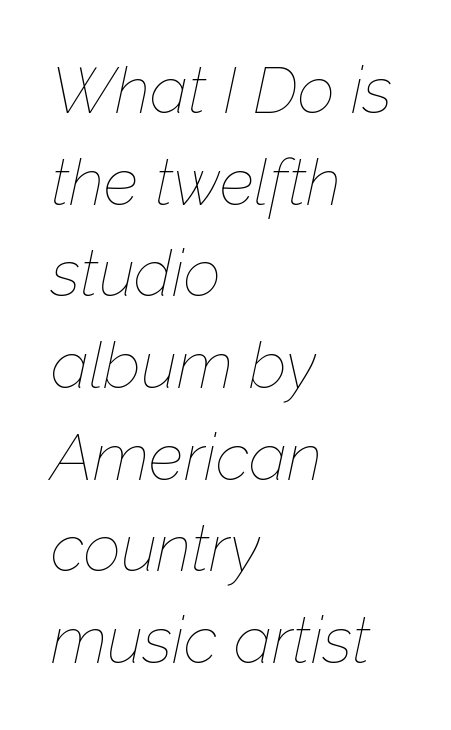
Q: Is the text bold? A: No.
Q: Is the text italic (slanted)? A: Yes, it leans right by about 12 degrees.
Q: Is the text underlined? A: No.
Q: How is the paragraph aligned? A: Left-aligned.
Q: Is the spacing between letters normal or unusually wide? A: Normal.
Q: Is the spacing between lines tight, normal or loose? A: Normal.
Q: Width (condensed, normal, or wide)? A: Normal.
Q: Stroke contrast? A: Low.
Q: x-height? A: Medium.
Q: Monospaced? A: No.
